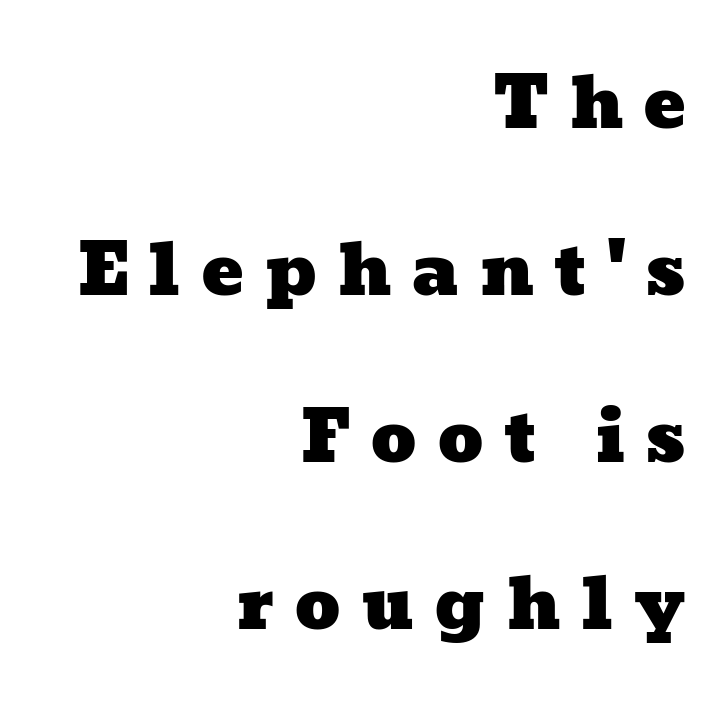
{"width": "wide", "stroke_contrast": "low", "x_height": "medium", "monospaced": "no", "underline": "no", "align": "right", "line_spacing": "loose", "line_spacing_ratio": 2.35, "letter_spacing": "wide", "letter_spacing_em": 0.28, "glyph_px": 71}
